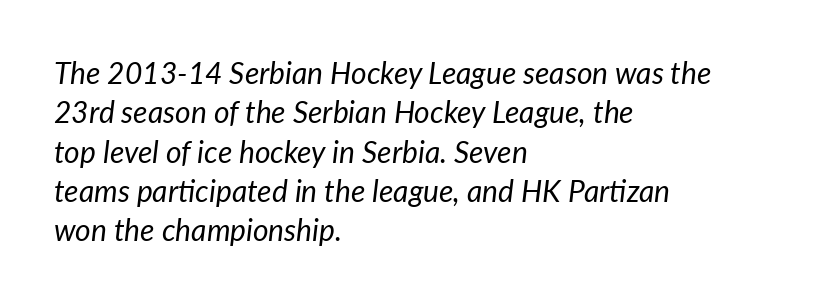
The image shows 30 px regular-weight type, italic (leaning right); set left-aligned, normal line spacing (1.31x), normal letter spacing, not underlined; low stroke contrast and a medium x-height.
